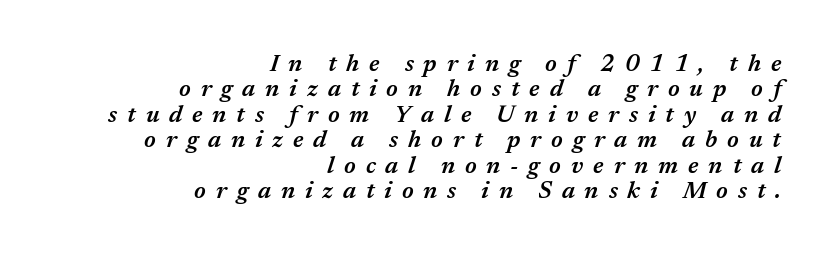
Q: Is the text bold? A: Semi-bold.
Q: Is the text italic (slanted)? A: Yes, it leans right by about 17 degrees.
Q: Is the text underlined? A: No.
Q: How is the paragraph aligned? A: Right-aligned.
Q: Is the spacing between letters normal or unusually wide? A: Unusually wide.
Q: Is the spacing between lines tight, normal or loose? A: Tight.
